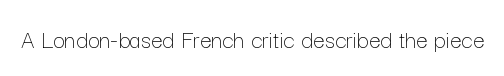
{"italic": "no", "bold": "no", "underline": "no", "letter_spacing": "normal", "letter_spacing_em": 0.0, "glyph_px": 26}
